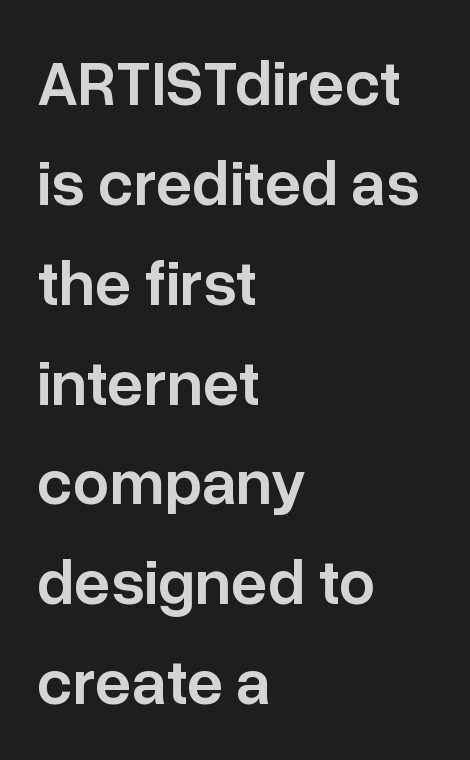
These lines are rendered in a variable-pitch font. You can tell from the bare stems that sans-serif type was used. Firm but not heavy-handed strokes: this text is semibold. Just letters on the line, the space beneath them empty. Reading down the column, the eye jumps a familiar distance to each next line. Look at the tracking — it's just the regular setting, nothing added.
